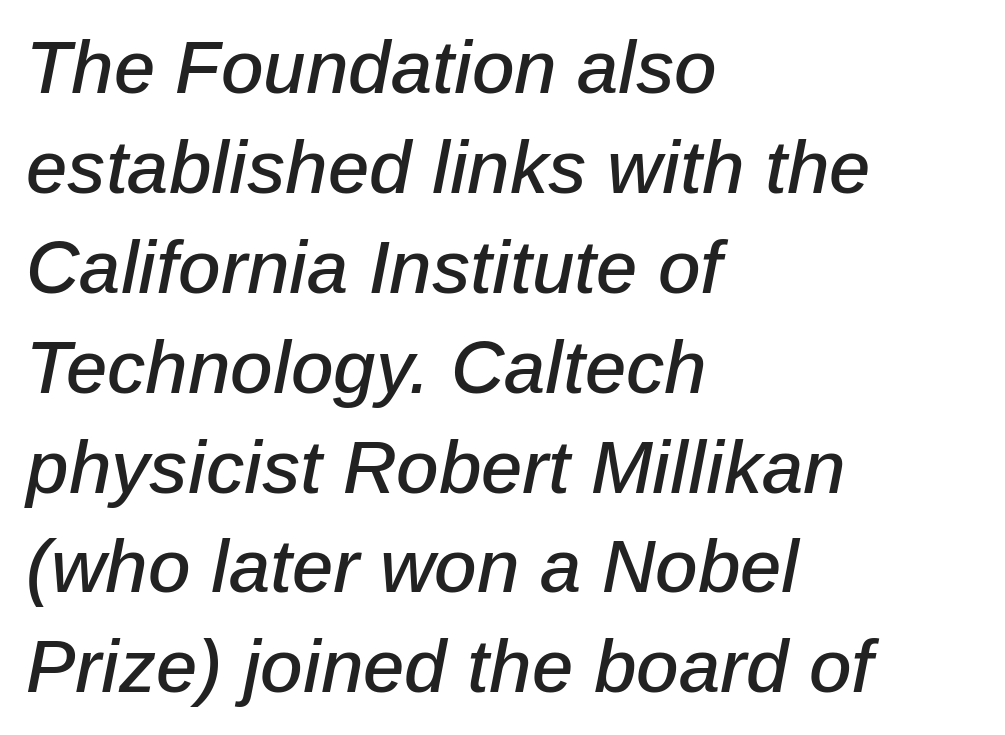
Reading down the block, your eye returns to a fixed left position each line. The line-height multiplier appears to be the usual default. Characters are canted at an angle relative to the baseline's perpendicular. The letterforms sit shoulder to shoulder at normal distance. Underline: absent.
